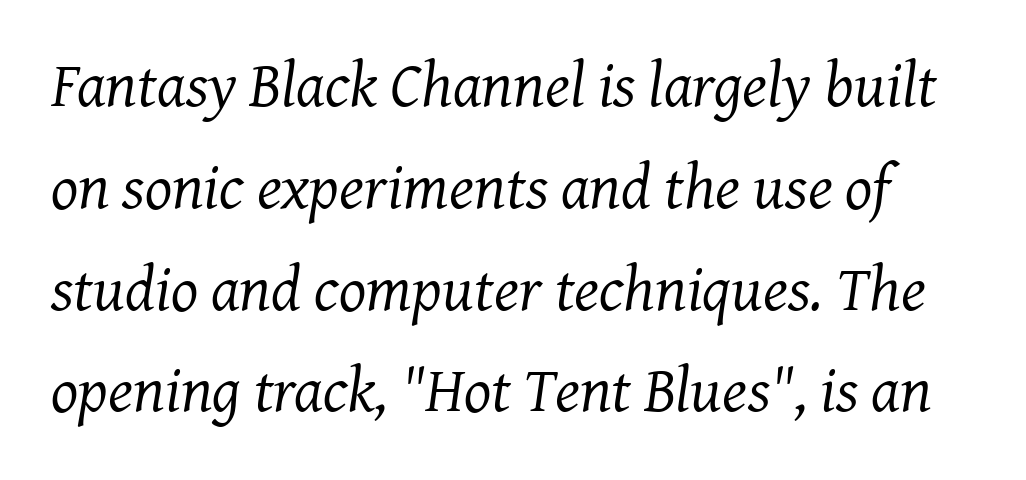
The image shows 64 px regular-weight serif type, italic (leaning right); set normal line spacing (1.59x), normal letter spacing, not underlined; medium stroke contrast and a medium x-height.
